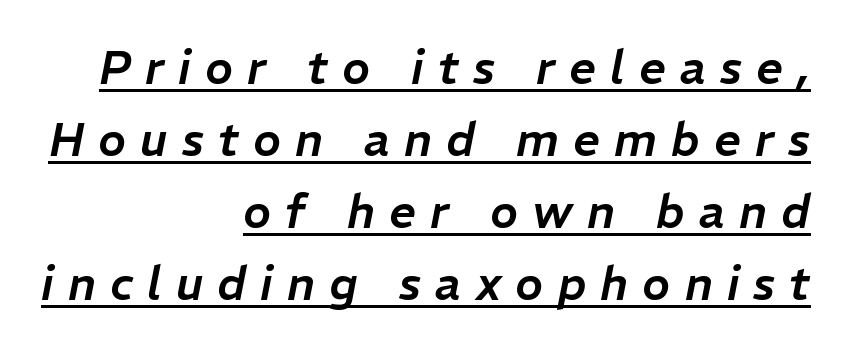
The image shows 47 px text type, italic (leaning right); set right-aligned, normal line spacing (1.53x), unusually wide letter spacing (+0.3 em), underlined; low stroke contrast and a medium x-height.
